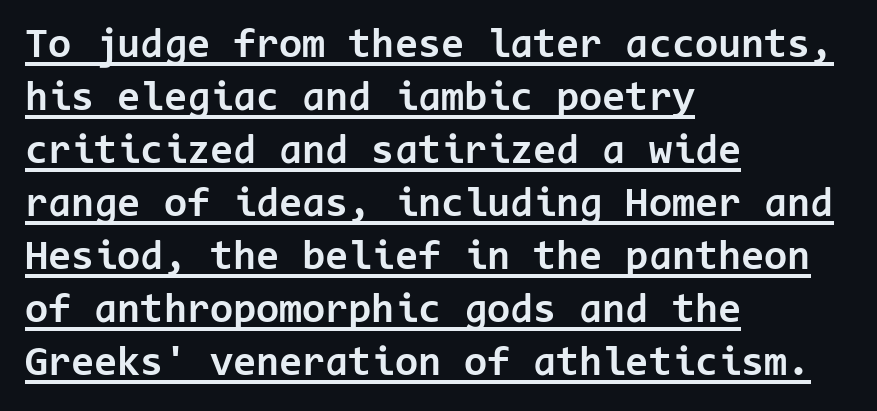
Tracking value appears to be zero — textbook default spacing. Which margin do the lines hug? The left one — the right edge is uneven. Ascenders rise straight up at ninety degrees. This rendering features underlined lettering. Heft: maximum for text — a bold. The block of text has a typical density, with ordinary space between rows.
